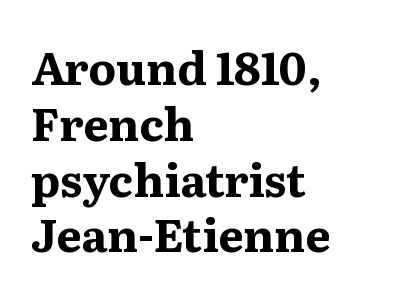
The image shows 45 px bold serif type, upright; set left-aligned, line spacing 1.24x, normal letter spacing, not underlined; medium stroke contrast and a medium x-height.
